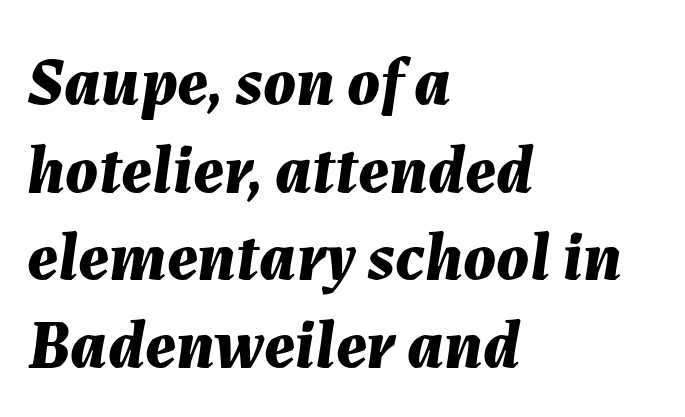
Q: Is the text bold? A: Yes.
Q: Is the text italic (slanted)? A: Yes, it leans right by about 7 degrees.
Q: Is the text underlined? A: No.
Q: How is the paragraph aligned? A: Left-aligned.
Q: Is the spacing between letters normal or unusually wide? A: Normal.
Q: Is the spacing between lines tight, normal or loose? A: Normal.
Q: Width (condensed, normal, or wide)? A: Normal.
Q: Stroke contrast? A: Medium.
Q: x-height? A: Medium.
Q: Monospaced? A: No.
